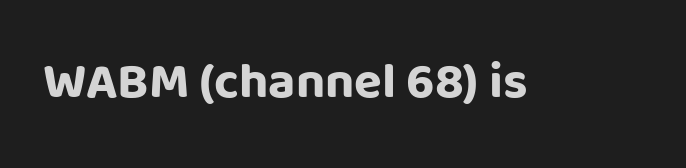
{"serif": "no", "italic": "no", "bold": "yes", "weight": "bold", "width": "normal", "stroke_contrast": "low", "x_height": "large", "monospaced": "no", "underline": "no", "letter_spacing": "normal", "letter_spacing_em": 0.0, "glyph_px": 51}
